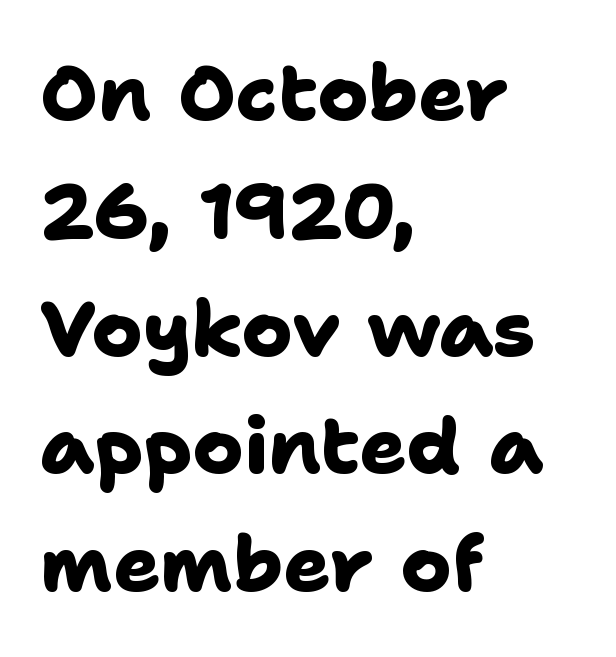
The space directly below the letters is spotless. Proportional: the letters do not fall into vertical columns. You'd pick this weight for a headline — it's a proper bold. A classic flush-left, rag-right setting is used for this passage.
